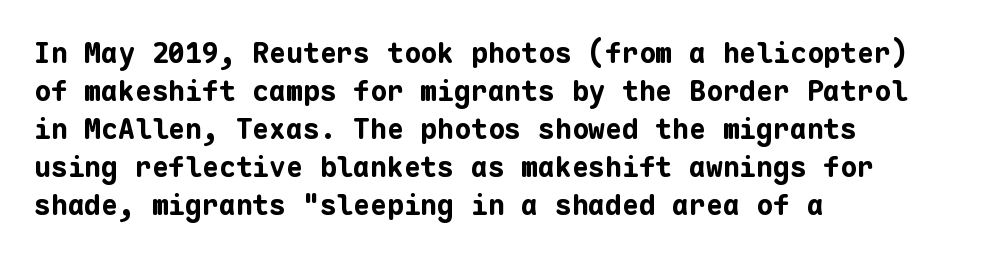
{"serif": "no", "italic": "no", "bold": "yes", "weight": "bold", "width": "normal", "stroke_contrast": "low", "x_height": "medium", "monospaced": "yes", "underline": "no", "align": "left", "line_spacing": "normal", "line_spacing_ratio": 1.36, "letter_spacing": "normal", "letter_spacing_em": 0.0, "glyph_px": 28}
